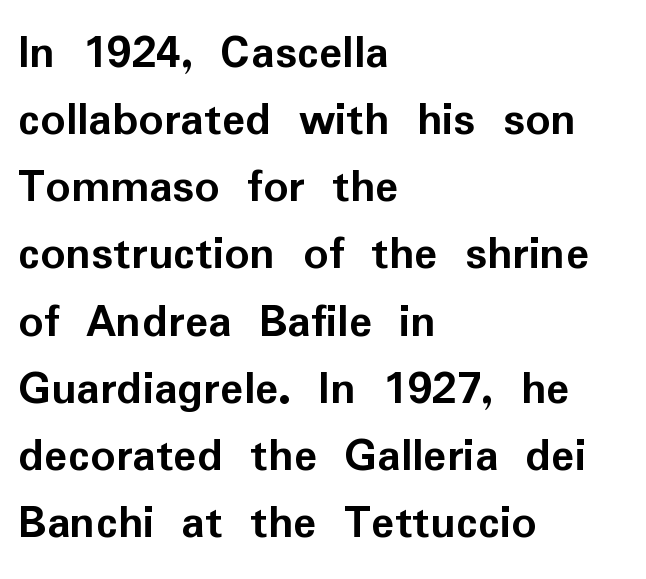
Q: Is the text bold? A: Yes.
Q: Is the text italic (slanted)? A: No, it is upright.
Q: Is the typeface a serif or a sans-serif typeface? A: Sans-serif.
Q: Is the text underlined? A: No.
Q: How is the paragraph aligned? A: Left-aligned.
Q: Is the spacing between letters normal or unusually wide? A: Normal.
Q: Is the spacing between lines tight, normal or loose? A: Normal.
Q: Width (condensed, normal, or wide)? A: Normal.
Q: Stroke contrast? A: Low.
Q: x-height? A: Medium.
Q: Monospaced? A: No.
